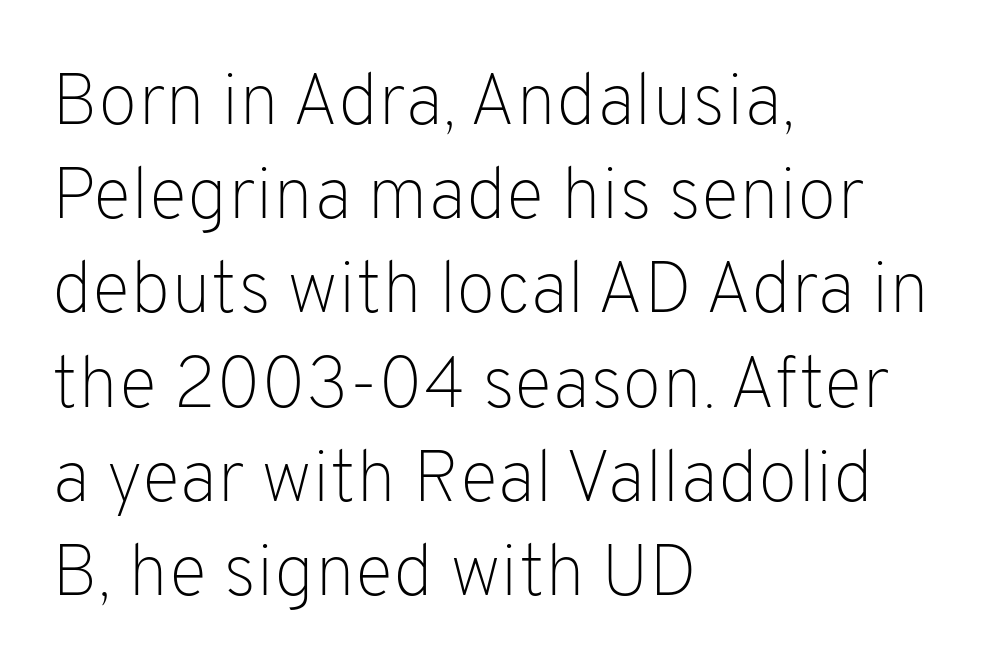
The image shows 73 px light sans-serif type, upright; set left-aligned, normal line spacing (1.29x), normal letter spacing, not underlined; low stroke contrast and a medium x-height.
